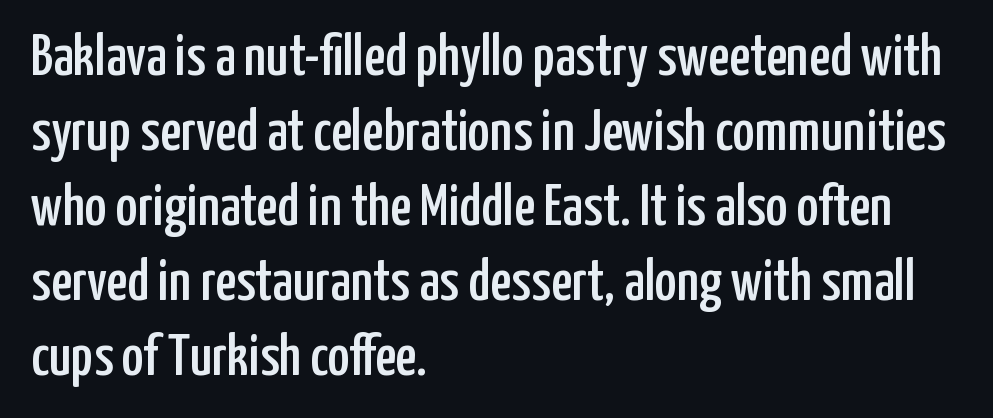
No extra tracking has been applied to these lines. Words float on clear page, feet unadorned. Is this a sans? Yes — the strokes have no serifs. When letters stand straight like this, we call the style roman or upright. The text block is weighted toward the left margin, trailing off unevenly rightward. You could not count columns in this text — the font is proportionally spaced.
